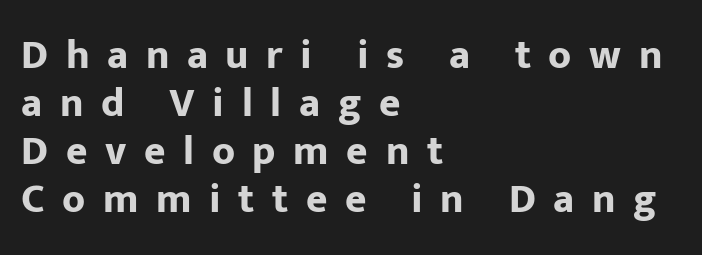
{"serif": "no", "italic": "no", "bold": "yes", "weight": "bold", "width": "normal", "stroke_contrast": "low", "x_height": "medium", "monospaced": "no", "underline": "no", "align": "left", "line_spacing_ratio": 1.17, "letter_spacing": "wide", "letter_spacing_em": 0.43, "glyph_px": 41}
